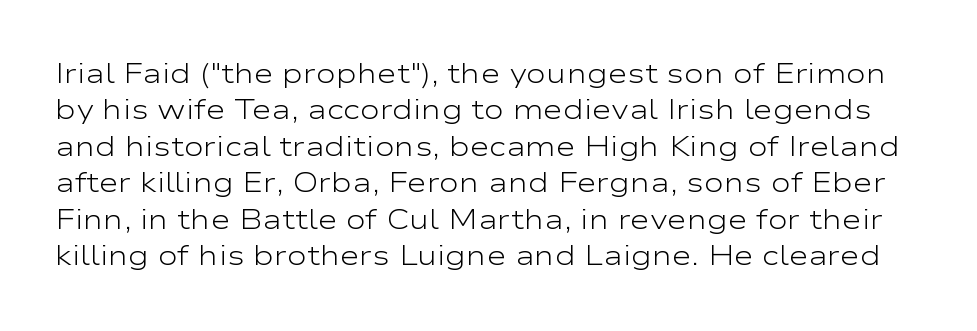
{"italic": "no", "bold": "no", "underline": "no", "line_spacing": "normal", "line_spacing_ratio": 1.35, "letter_spacing": "normal", "letter_spacing_em": 0.0, "glyph_px": 27}
